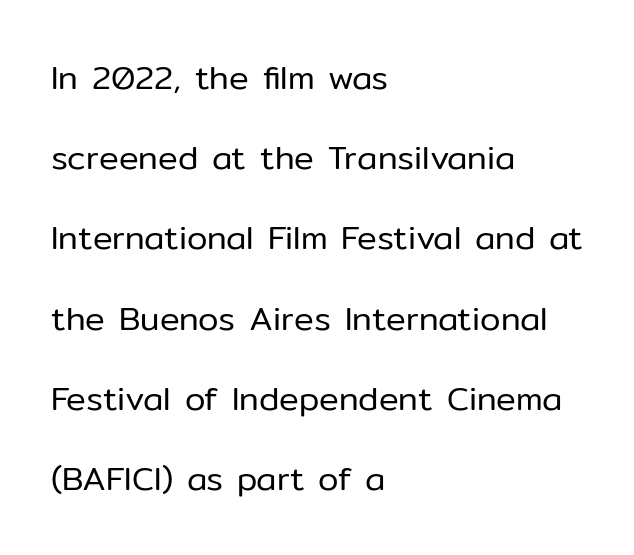
{"serif": "no", "italic": "no", "bold": "no", "weight": "regular", "width": "normal", "stroke_contrast": "low", "x_height": "medium", "monospaced": "no", "underline": "no", "align": "left", "line_spacing": "loose", "line_spacing_ratio": 2.43, "letter_spacing": "normal", "letter_spacing_em": 0.0, "glyph_px": 33}
